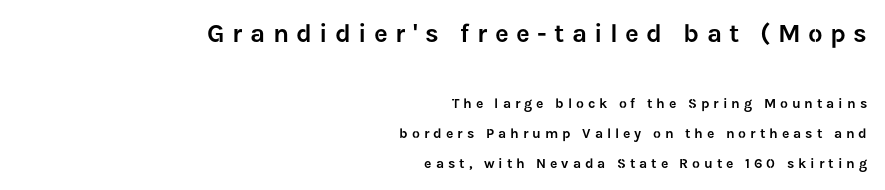
Q: Is the text italic (slanted)? A: No, it is upright.
Q: Is the text underlined? A: No.
Q: How is the paragraph aligned? A: Right-aligned.
Q: Is the spacing between letters normal or unusually wide? A: Unusually wide.
Q: Is the spacing between lines tight, normal or loose? A: Loose.
Q: Which block of text is set in a larger size, the first (top) or the second (bottom)? A: The first (top) one.
